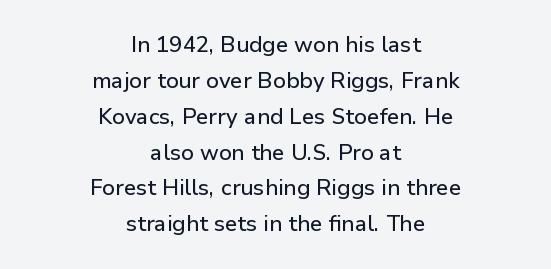
Q: Is the text italic (slanted)? A: No, it is upright.
Q: Is the text underlined? A: No.
Q: How is the paragraph aligned? A: Centered.
Q: Is the spacing between letters normal or unusually wide? A: Normal.
Q: Is the spacing between lines tight, normal or loose? A: Normal.
